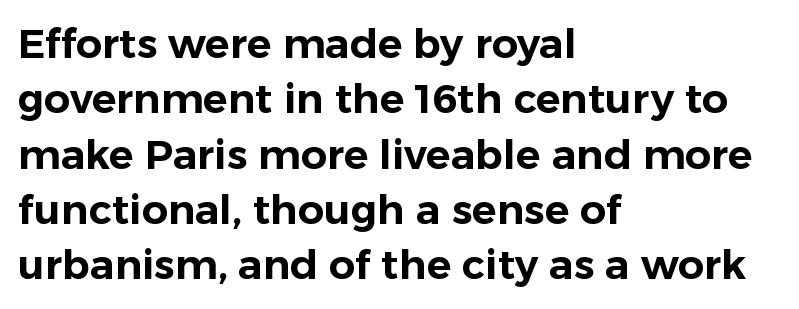
{"serif": "no", "italic": "no", "width": "normal", "stroke_contrast": "low", "x_height": "medium", "monospaced": "no", "underline": "no", "align": "left", "line_spacing": "normal", "line_spacing_ratio": 1.35, "letter_spacing": "normal", "letter_spacing_em": 0.0, "glyph_px": 41}
